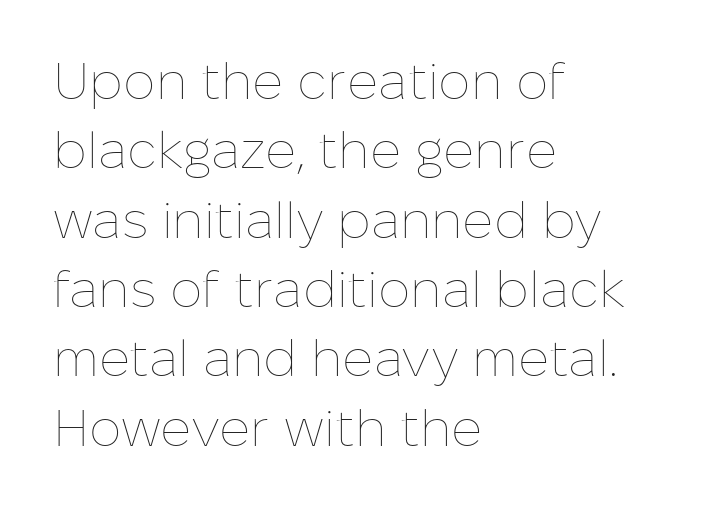
The image shows 51 px thin type, upright; set left-aligned, normal line spacing (1.36x), normal letter spacing, not underlined; low stroke contrast and a medium x-height.
